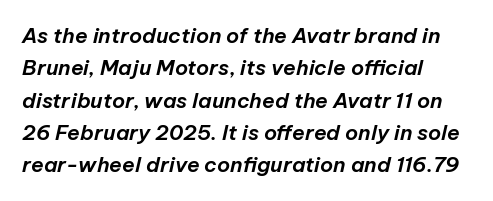
Look at the tracking — it's just the regular setting, nothing added. Unmarked baselines from the first word to the last. Casual observation: everything's shoved over to the left. Italic? Definitely — the glyphs are oblique.
